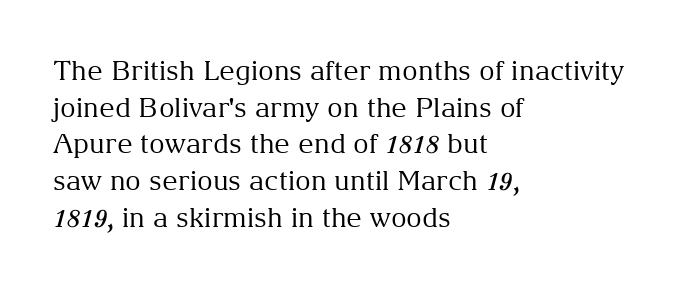
The image shows 27 px text type, upright; set left-aligned, normal line spacing (1.36x), normal letter spacing, not underlined.
